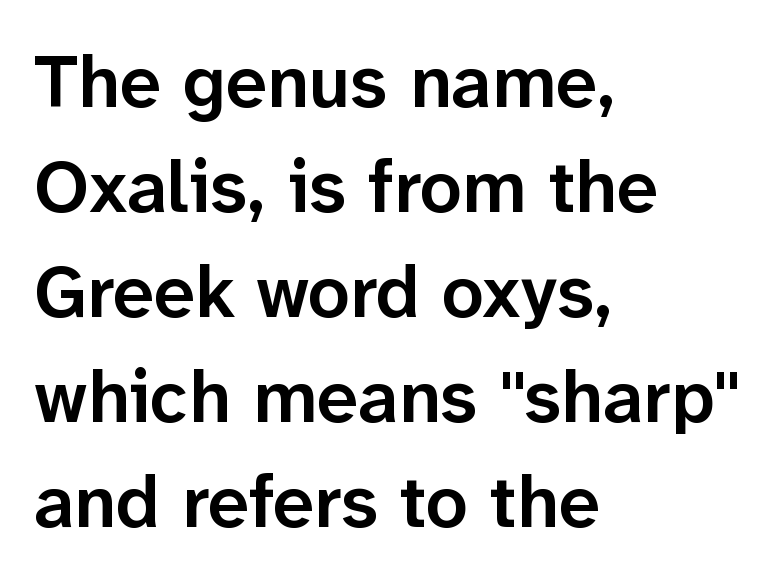
Q: Is the text bold? A: Semi-bold.
Q: Is the text italic (slanted)? A: No, it is upright.
Q: Is the typeface a serif or a sans-serif typeface? A: Sans-serif.
Q: Is the text underlined? A: No.
Q: How is the paragraph aligned? A: Left-aligned.
Q: Is the spacing between letters normal or unusually wide? A: Normal.
Q: Is the spacing between lines tight, normal or loose? A: Normal.
Q: Width (condensed, normal, or wide)? A: Normal.
Q: Stroke contrast? A: Low.
Q: x-height? A: Medium.
Q: Monospaced? A: No.
